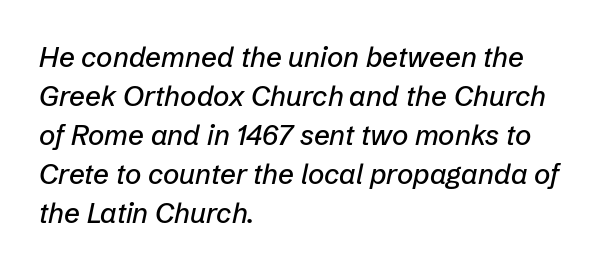
{"italic": "yes", "lean": "right", "slant_degrees": 12, "width": "normal", "stroke_contrast": "low", "x_height": "medium", "monospaced": "no", "underline": "no", "align": "left", "line_spacing": "normal", "line_spacing_ratio": 1.39, "letter_spacing": "normal", "letter_spacing_em": 0.0, "glyph_px": 28}
